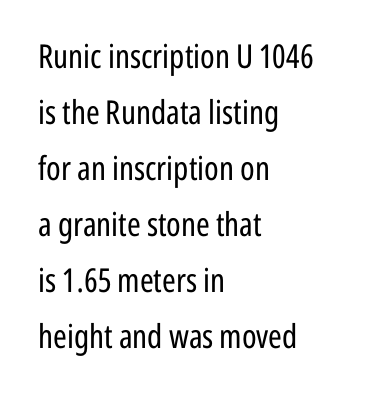
{"serif": "no", "italic": "no", "bold": "no", "weight": "regular", "width": "condensed", "stroke_contrast": "low", "x_height": "medium", "monospaced": "no", "underline": "no", "align": "left", "line_spacing": "normal", "line_spacing_ratio": 1.7, "letter_spacing": "normal", "letter_spacing_em": 0.0, "glyph_px": 33}
